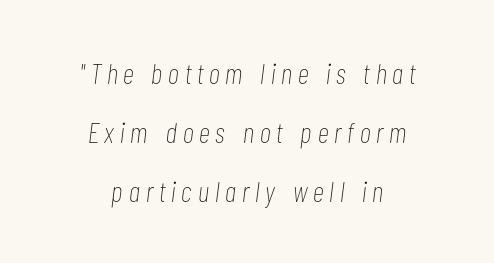
{"italic": "yes", "lean": "right", "slant_degrees": 7, "bold": "no", "weight": "thin", "width": "condensed", "stroke_contrast": "low", "x_height": "medium", "monospaced": "no", "underline": "no", "align": "center", "line_spacing": "loose", "line_spacing_ratio": 2.03, "letter_spacing": "wide", "letter_spacing_em": 0.21, "glyph_px": 29}
